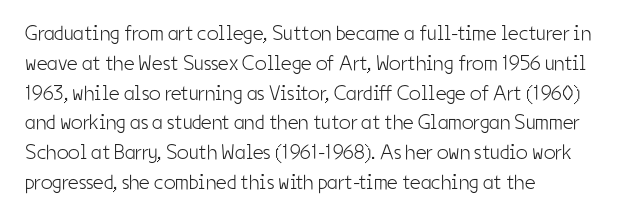
Quick note: interline space is typical. Nothing unusual about the tracking: characters are spaced as the font intends. Unmarked baselines from the first word to the last. No italicization has been applied; the sample stays upright.
